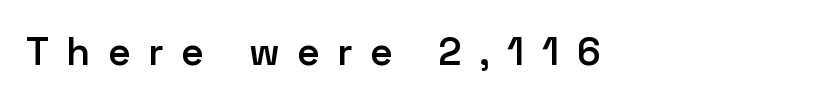
{"serif": "no", "italic": "no", "bold": "semi", "weight": "semibold", "width": "normal", "stroke_contrast": "low", "x_height": "medium", "monospaced": "no", "underline": "no", "align": "left", "letter_spacing": "wide", "letter_spacing_em": 0.45, "glyph_px": 39}
